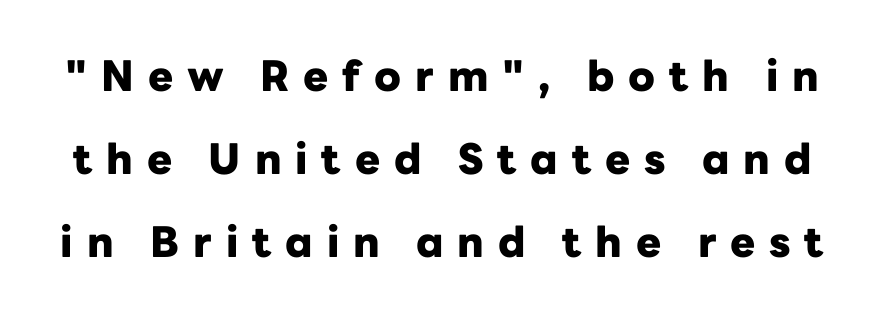
{"serif": "no", "italic": "no", "bold": "yes", "weight": "heavy", "width": "normal", "stroke_contrast": "low", "x_height": "medium", "monospaced": "no", "underline": "no", "line_spacing": "loose", "line_spacing_ratio": 1.98, "letter_spacing": "wide", "letter_spacing_em": 0.33, "glyph_px": 42}
